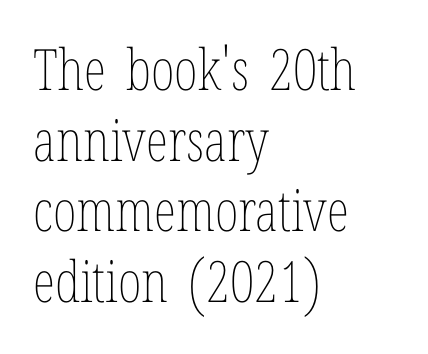
{"italic": "no", "bold": "no", "weight": "thin", "width": "condensed", "stroke_contrast": "low", "x_height": "medium", "monospaced": "no", "underline": "no", "align": "left", "line_spacing_ratio": 1.24, "letter_spacing": "normal", "letter_spacing_em": 0.0, "glyph_px": 57}
